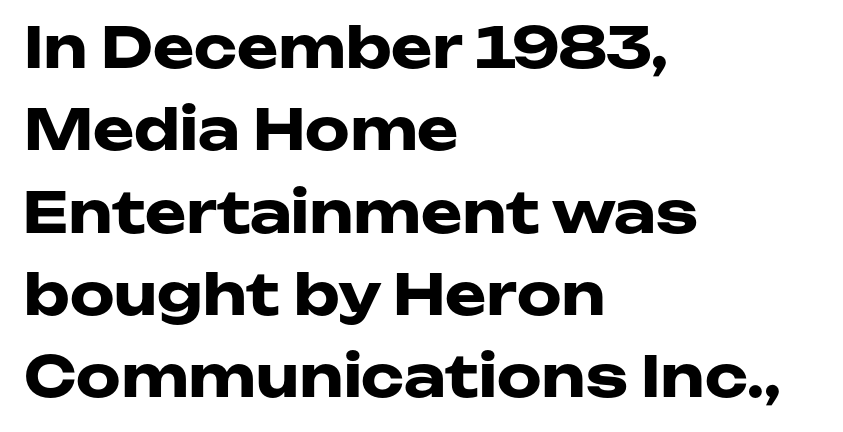
{"serif": "no", "italic": "no", "bold": "yes", "weight": "heavy", "width": "wide", "stroke_contrast": "low", "x_height": "medium", "monospaced": "no", "underline": "no", "align": "left", "line_spacing": "normal", "line_spacing_ratio": 1.47, "letter_spacing": "normal", "letter_spacing_em": 0.0, "glyph_px": 56}
